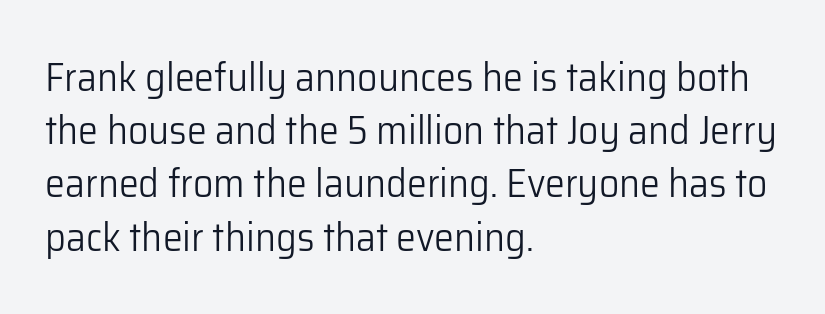
{"serif": "no", "italic": "no", "bold": "no", "weight": "light", "width": "normal", "stroke_contrast": "low", "x_height": "medium", "monospaced": "no", "underline": "no", "align": "left", "line_spacing": "normal", "line_spacing_ratio": 1.33, "letter_spacing": "normal", "letter_spacing_em": 0.0, "glyph_px": 40}
